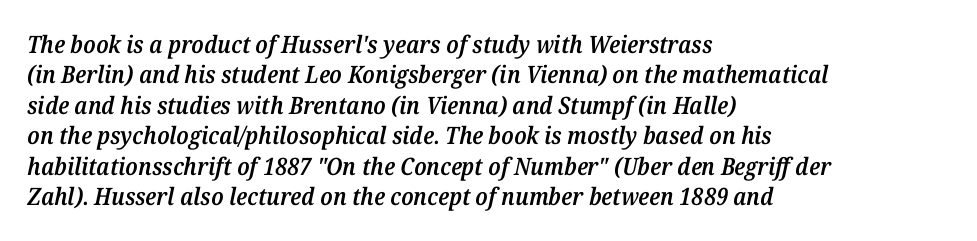
Q: Is the text bold? A: Semi-bold.
Q: Is the text italic (slanted)? A: Yes, it leans right by about 12 degrees.
Q: Is the text underlined? A: No.
Q: How is the paragraph aligned? A: Left-aligned.
Q: Is the spacing between letters normal or unusually wide? A: Normal.
Q: Is the spacing between lines tight, normal or loose? A: Normal.
